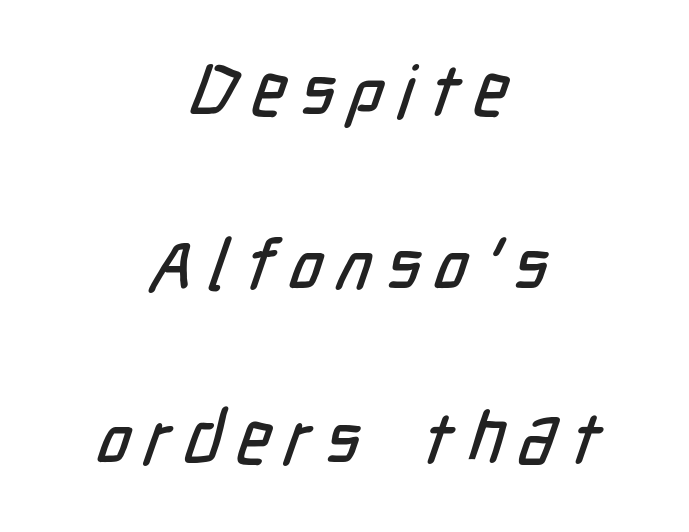
Q: Is the typeface a serif or a sans-serif typeface? A: Sans-serif.
Q: Is the text underlined? A: No.
Q: How is the paragraph aligned? A: Centered.
Q: Is the spacing between letters normal or unusually wide? A: Unusually wide.
Q: Is the spacing between lines tight, normal or loose? A: Loose.
Q: Width (condensed, normal, or wide)? A: Condensed.
Q: Stroke contrast? A: Low.
Q: x-height? A: Medium.
Q: Monospaced? A: No.
